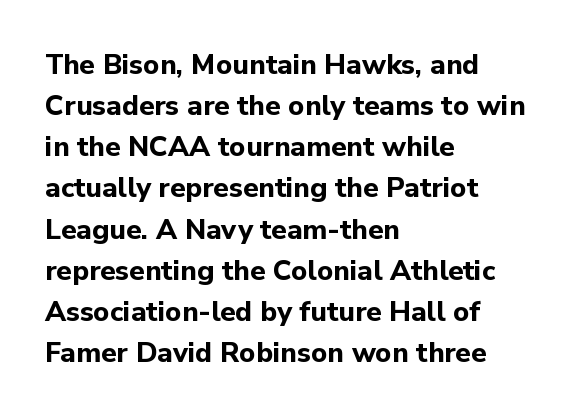
Q: Is the text bold? A: Yes.
Q: Is the text italic (slanted)? A: No, it is upright.
Q: Is the typeface a serif or a sans-serif typeface? A: Sans-serif.
Q: Is the text underlined? A: No.
Q: How is the paragraph aligned? A: Left-aligned.
Q: Is the spacing between letters normal or unusually wide? A: Normal.
Q: Is the spacing between lines tight, normal or loose? A: Normal.
Q: Width (condensed, normal, or wide)? A: Normal.
Q: Stroke contrast? A: Low.
Q: x-height? A: Medium.
Q: Monospaced? A: No.
